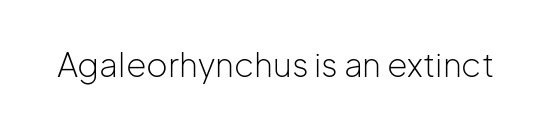
The glyphs in this specimen are sans serif. The cut favours lightness, reaching ordinary text weight at its darkest. Is this a fixed-width face? No — the glyphs have proportional, varying widths. Every stem runs plumb, perpendicular to the baseline. Rule under the text: the space is simply empty.
